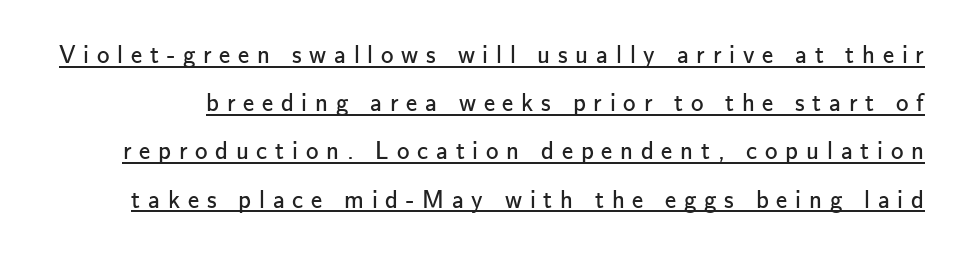
The image shows 25 px text type, upright; set loose line spacing (1.93x), unusually wide letter spacing (+0.31 em), underlined.
